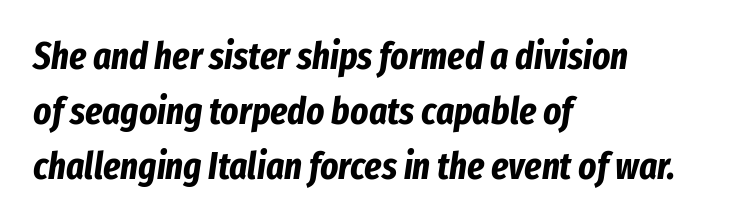
These lines are set flush left with a ragged right edge. Do the characters align in a grid? No, the font is proportional. Emphasis by weight is at full strength: bold. The line-height multiplier appears to be the usual default. These lines keep a tight, regular rhythm from letter to letter.
